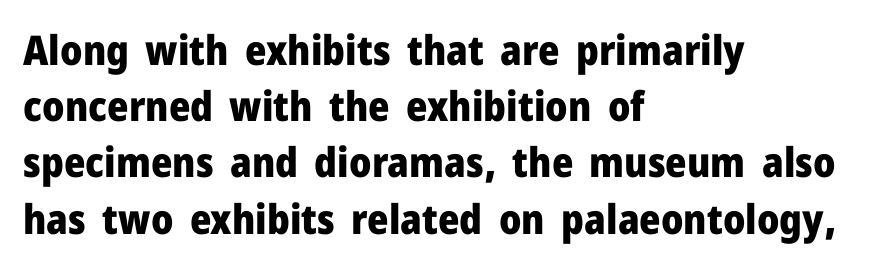
{"serif": "no", "italic": "no", "bold": "yes", "weight": "heavy", "width": "normal", "stroke_contrast": "low", "x_height": "medium", "monospaced": "no", "underline": "no", "align": "left", "line_spacing": "normal", "line_spacing_ratio": 1.37, "letter_spacing": "normal", "letter_spacing_em": 0.0, "glyph_px": 41}
